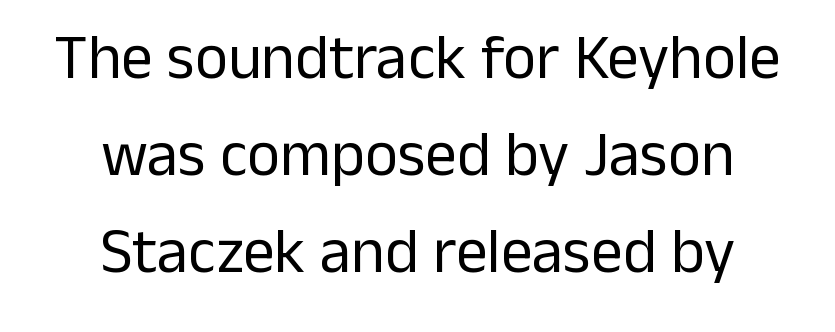
The image shows 63 px regular-weight sans-serif type, upright; set centered, normal line spacing (1.54x), normal letter spacing, not underlined; low stroke contrast and a medium x-height.
